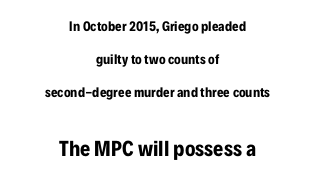
The tracking reads as untouched default to a designer's eye. Horizontally, the lines are justified to the midpoint only. This is roman type, the default non-slanted kind. Does the weight exceed regular? Yes, all the way to bold. The letters in the lower block stand taller than those in the block above.
